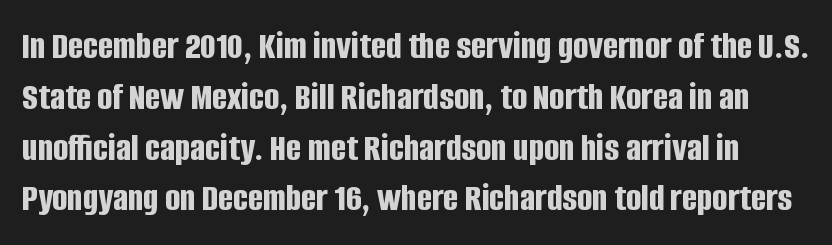
Q: Is the text bold? A: Yes.
Q: Is the text italic (slanted)? A: No, it is upright.
Q: Is the typeface a serif or a sans-serif typeface? A: Sans-serif.
Q: Is the text underlined? A: No.
Q: Is the spacing between letters normal or unusually wide? A: Normal.
Q: Is the spacing between lines tight, normal or loose? A: Normal.
Q: Width (condensed, normal, or wide)? A: Condensed.
Q: Stroke contrast? A: Low.
Q: x-height? A: Large.
Q: Monospaced? A: No.
